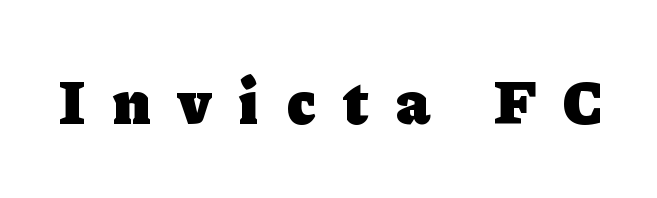
Unlike a clean sans, this face finishes its strokes with serifs. The rendering uses natural spacing where letterforms have individual widths. Descenders are the only things crossing below the line. The line texture is sparse and dotted thanks to wide tracking. Posture: vertical.
